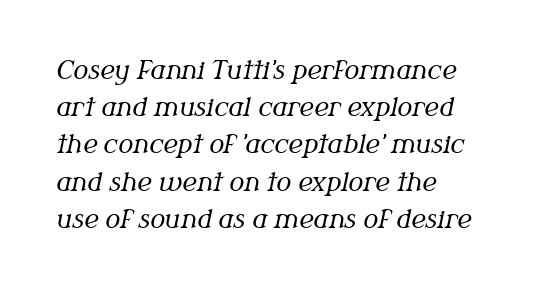
This is oblique type, the kind used for emphasis or titles. The paragraph shown leans on its left margin. Stems here are at most as thick as an everyday book face. Does the leading feel generous? No, just average. Rule under the text: the space is simply empty.
